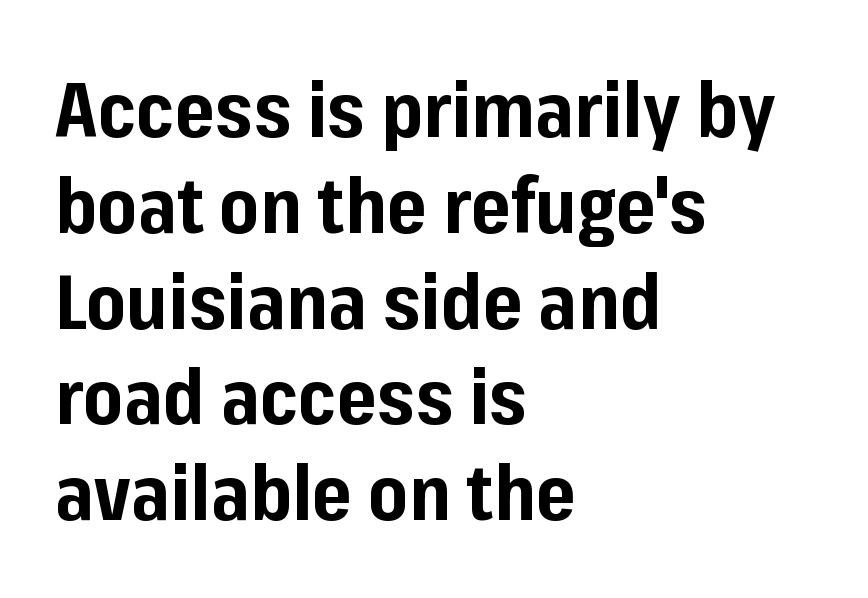
Q: Is the text bold? A: Yes.
Q: Is the text italic (slanted)? A: No, it is upright.
Q: Is the typeface a serif or a sans-serif typeface? A: Sans-serif.
Q: Is the text underlined? A: No.
Q: How is the paragraph aligned? A: Left-aligned.
Q: Is the spacing between letters normal or unusually wide? A: Normal.
Q: Is the spacing between lines tight, normal or loose? A: Normal.
Q: Width (condensed, normal, or wide)? A: Normal.
Q: Stroke contrast? A: Low.
Q: x-height? A: Medium.
Q: Monospaced? A: No.
